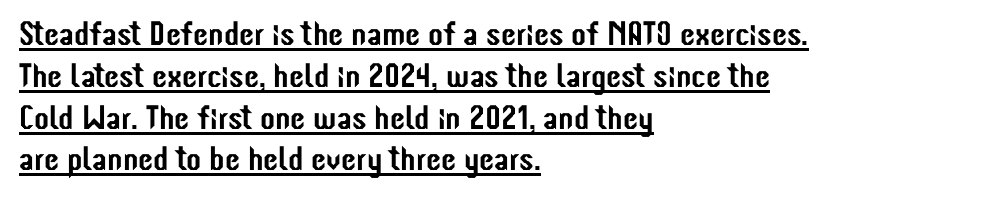
Q: Is the text italic (slanted)? A: No, it is upright.
Q: Is the typeface a serif or a sans-serif typeface? A: Sans-serif.
Q: Is the text underlined? A: Yes.
Q: How is the paragraph aligned? A: Left-aligned.
Q: Is the spacing between letters normal or unusually wide? A: Normal.
Q: Width (condensed, normal, or wide)? A: Condensed.
Q: Stroke contrast? A: Low.
Q: x-height? A: Medium.
Q: Monospaced? A: No.
